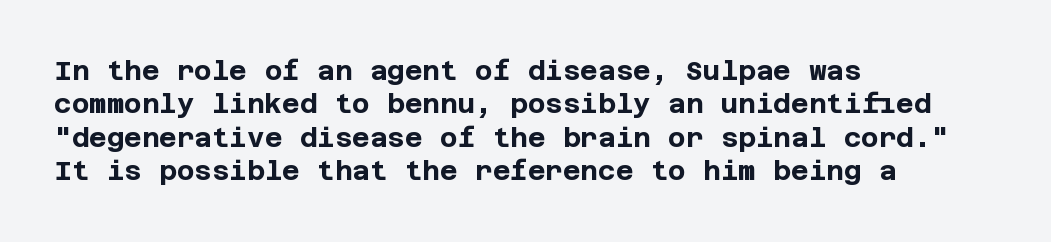
The image shows 27 px bold type, upright; set left-aligned, line spacing 1.24x, normal letter spacing, not underlined.
